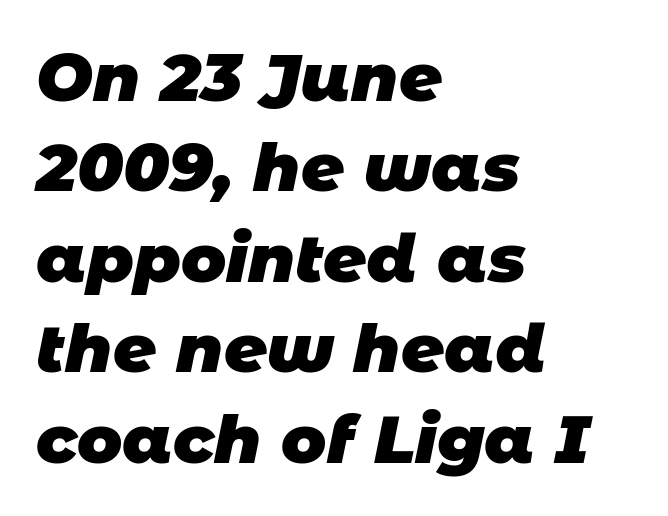
Q: Is the text bold? A: Yes.
Q: Is the typeface a serif or a sans-serif typeface? A: Sans-serif.
Q: Is the text underlined? A: No.
Q: How is the paragraph aligned? A: Left-aligned.
Q: Is the spacing between letters normal or unusually wide? A: Normal.
Q: Is the spacing between lines tight, normal or loose? A: Normal.
Q: Width (condensed, normal, or wide)? A: Normal.
Q: Stroke contrast? A: Low.
Q: x-height? A: Large.
Q: Monospaced? A: No.
